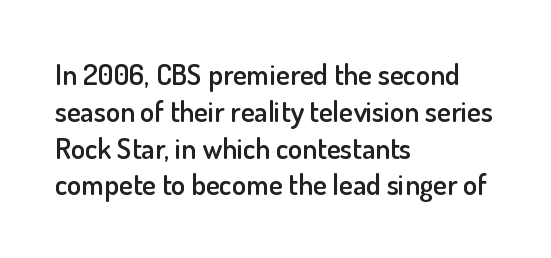
Q: Is the text bold? A: Semi-bold.
Q: Is the text italic (slanted)? A: No, it is upright.
Q: Is the typeface a serif or a sans-serif typeface? A: Sans-serif.
Q: Is the text underlined? A: No.
Q: How is the paragraph aligned? A: Left-aligned.
Q: Is the spacing between letters normal or unusually wide? A: Normal.
Q: Is the spacing between lines tight, normal or loose? A: Normal.
Q: Width (condensed, normal, or wide)? A: Normal.
Q: Stroke contrast? A: Low.
Q: x-height? A: Small.
Q: Monospaced? A: No.
